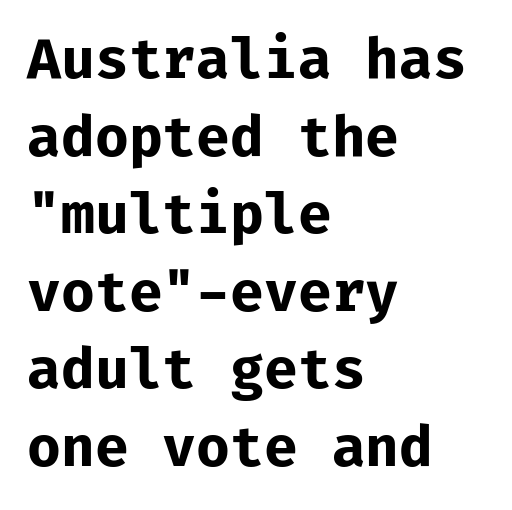
Q: Is the text bold? A: Yes.
Q: Is the text italic (slanted)? A: No, it is upright.
Q: Is the typeface a serif or a sans-serif typeface? A: Sans-serif.
Q: Is the text underlined? A: No.
Q: How is the paragraph aligned? A: Left-aligned.
Q: Is the spacing between letters normal or unusually wide? A: Normal.
Q: Is the spacing between lines tight, normal or loose? A: Normal.
Q: Width (condensed, normal, or wide)? A: Normal.
Q: Stroke contrast? A: Low.
Q: x-height? A: Medium.
Q: Monospaced? A: Yes.
